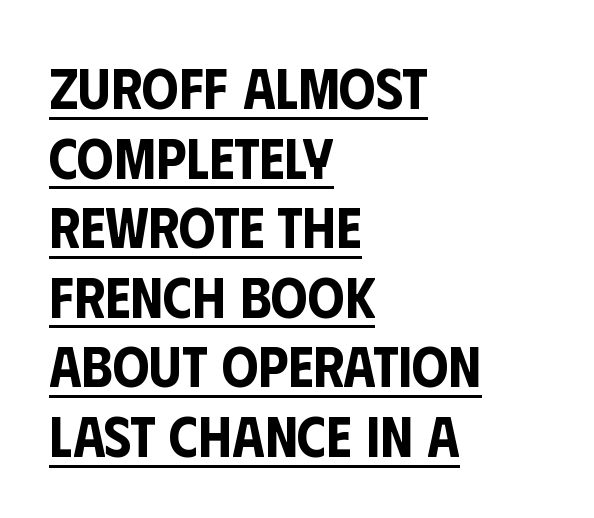
{"serif": "no", "italic": "no", "width": "condensed", "stroke_contrast": "low", "x_height": "large", "monospaced": "no", "underline": "yes", "align": "left", "line_spacing_ratio": 1.2, "letter_spacing": "normal", "letter_spacing_em": 0.0, "glyph_px": 58}
